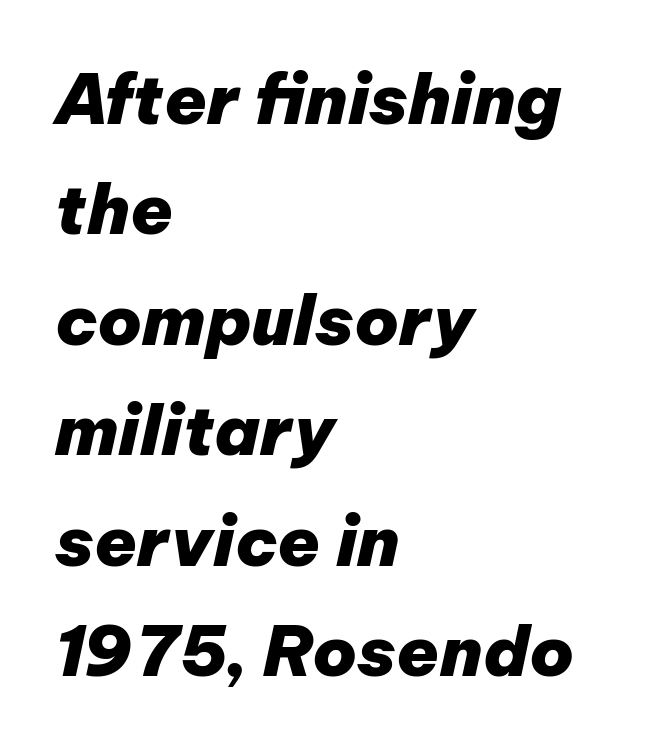
Character widths vary here, with narrow letters taking less room than wide ones. Leftover space on each line is placed entirely after the last word. Just letters on the line, the space beneath them empty. Compared with typical body copy, the letter spacing here is the same. The specimen reads as italic at a glance. I'd describe the lettering as bold — thick and assertive.
